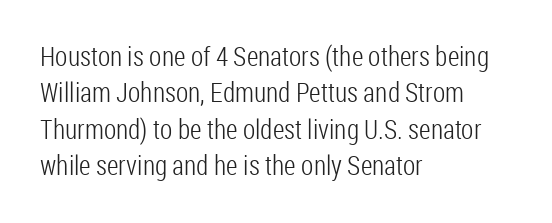
Upright lettering throughout. Reading down the column, the eye jumps a familiar distance to each next line. The typesetting does not lean heavy: it is not bold. Horizontal alignment here is leftward, the default for most running prose. The space directly below the letters is spotless. Glyph-to-glyph distance matches everyday printed text.
